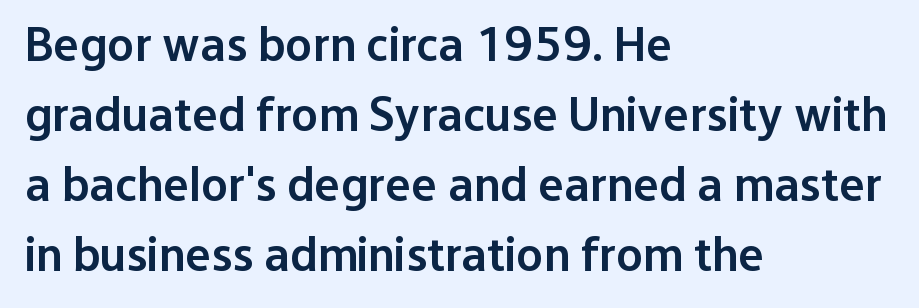
The image shows 49 px semibold sans-serif type, upright; set left-aligned, normal line spacing (1.43x), normal letter spacing, not underlined; low stroke contrast and a medium x-height.
